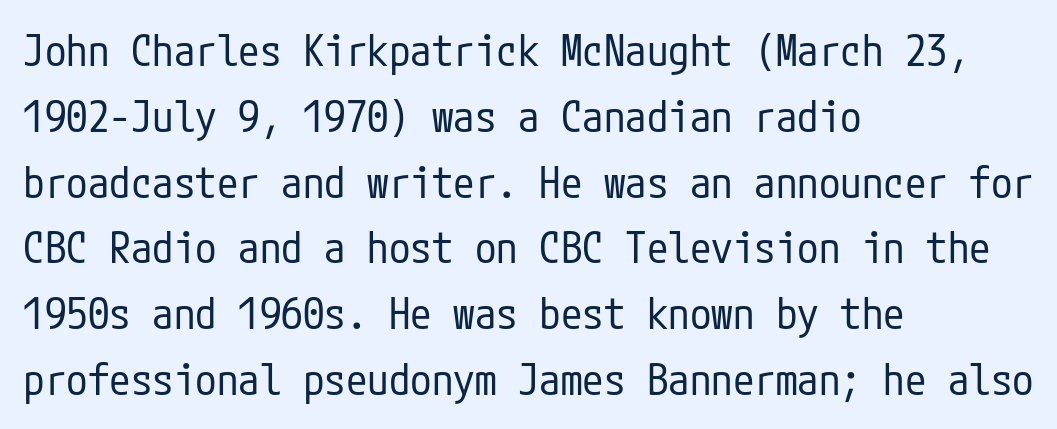
{"serif": "no", "italic": "no", "bold": "no", "weight": "regular", "width": "condensed", "stroke_contrast": "low", "x_height": "medium", "underline": "no", "align": "left", "line_spacing": "normal", "line_spacing_ratio": 1.53, "letter_spacing": "normal", "letter_spacing_em": 0.0, "glyph_px": 43}
